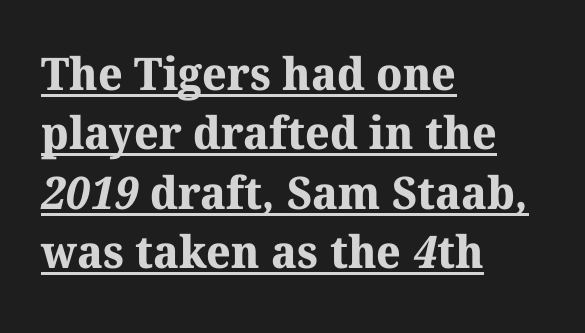
Q: Is the text bold? A: Yes.
Q: Is the typeface a serif or a sans-serif typeface? A: Serif.
Q: Is the text underlined? A: Yes.
Q: How is the paragraph aligned? A: Left-aligned.
Q: Is the spacing between letters normal or unusually wide? A: Normal.
Q: Is the spacing between lines tight, normal or loose? A: Normal.
Q: Width (condensed, normal, or wide)? A: Normal.
Q: Stroke contrast? A: Medium.
Q: x-height? A: Medium.
Q: Monospaced? A: No.
